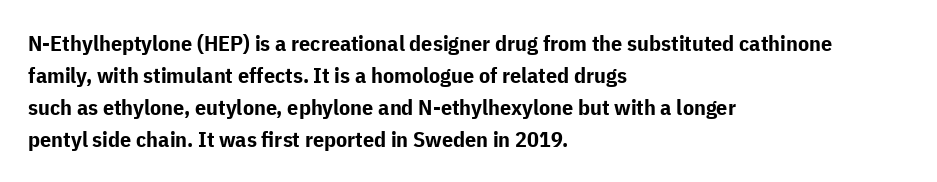
Q: Is the text bold? A: Yes.
Q: Is the text italic (slanted)? A: No, it is upright.
Q: Is the text underlined? A: No.
Q: How is the paragraph aligned? A: Left-aligned.
Q: Is the spacing between letters normal or unusually wide? A: Normal.
Q: Is the spacing between lines tight, normal or loose? A: Normal.
